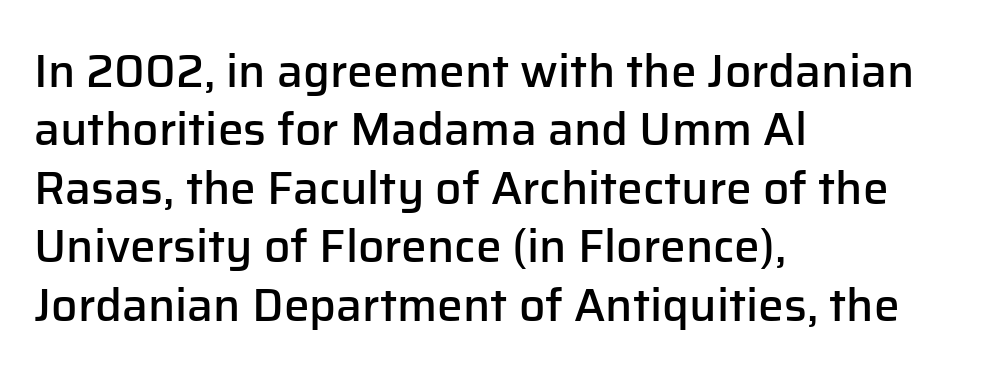
The image shows 46 px semibold sans-serif type, upright; set left-aligned, normal line spacing (1.27x), normal letter spacing, not underlined; low stroke contrast and a medium x-height.
